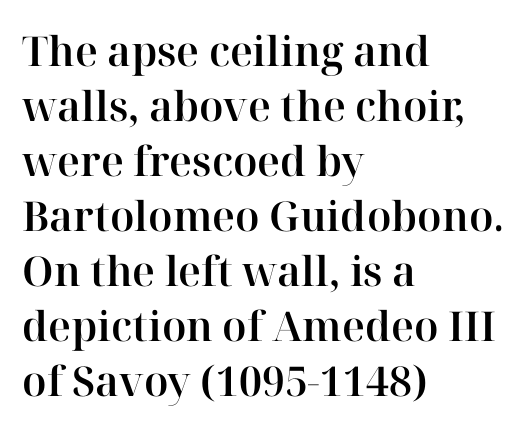
Beneath every word, the page is bare. These lines are composed in type with serifs. This rendering uses left alignment, leaving the right contour irregular. The typography opts for an upright posture over an oblique one.
